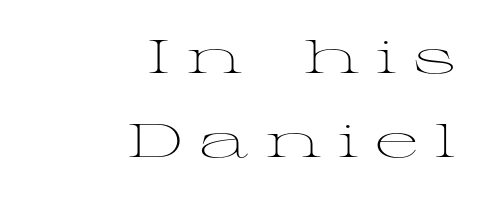
{"serif": "yes", "italic": "no", "bold": "no", "weight": "light", "width": "wide", "stroke_contrast": "medium", "x_height": "medium", "monospaced": "no", "underline": "no", "align": "right", "line_spacing_ratio": 1.78, "letter_spacing": "wide", "letter_spacing_em": 0.35, "glyph_px": 47}
